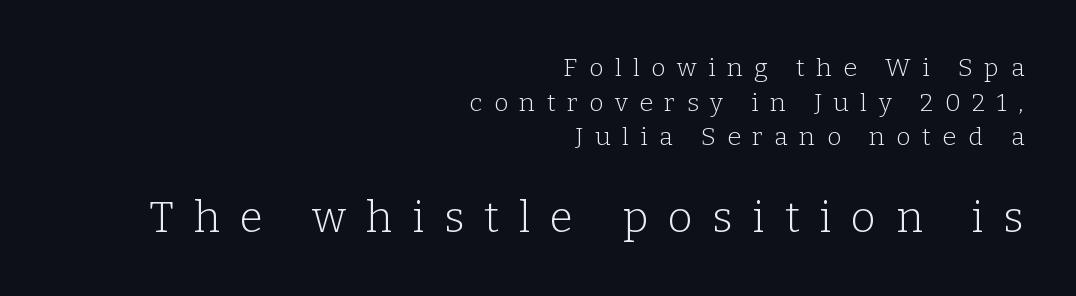
{"serif": "yes", "italic": "no", "bold": "no", "weight": "light", "width": "normal", "stroke_contrast": "low", "x_height": "medium", "monospaced": "no", "underline": "no", "align": "right", "line_spacing": "normal", "line_spacing_ratio": 1.39, "letter_spacing": "wide", "letter_spacing_em": 0.46, "larger_block": "second", "size_ratio": 1.72, "glyph_px": 43}
